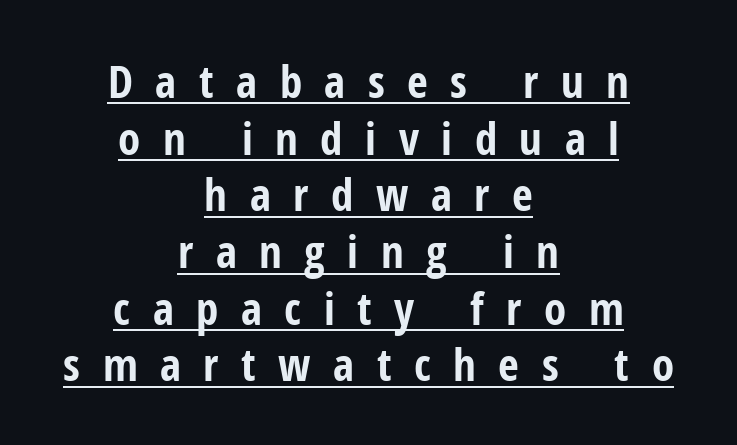
Examine the stroke ends and you'll find no serifs. Upright lettering throughout. The words here are underlined. The compositor balanced each line on the midline. In terms of weight, the rendering is a true, heavy bold.
